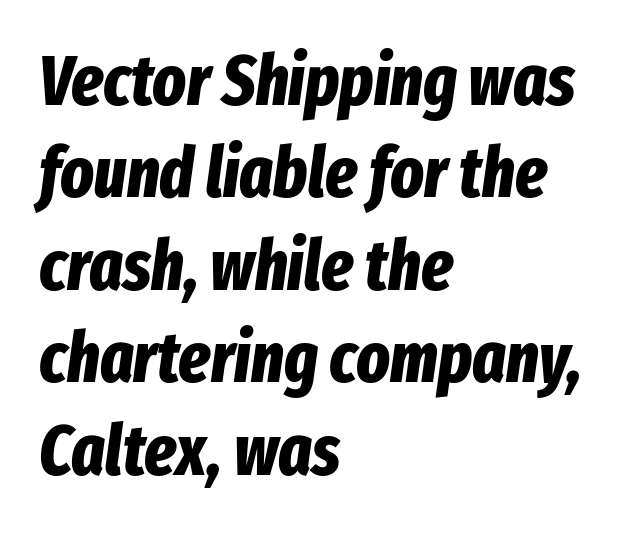
Q: Is the text bold? A: Yes.
Q: Is the text italic (slanted)? A: Yes, it leans right by about 8 degrees.
Q: Is the text underlined? A: No.
Q: How is the paragraph aligned? A: Left-aligned.
Q: Is the spacing between letters normal or unusually wide? A: Normal.
Q: Is the spacing between lines tight, normal or loose? A: Normal.
Q: Width (condensed, normal, or wide)? A: Condensed.
Q: Stroke contrast? A: Low.
Q: x-height? A: Medium.
Q: Monospaced? A: No.
